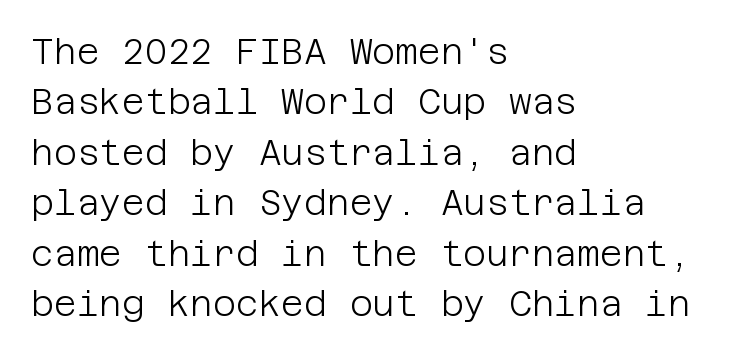
The image shows 35 px light sans-serif type, upright; set left-aligned, normal line spacing (1.44x), normal letter spacing, not underlined; low stroke contrast and a large x-height.
